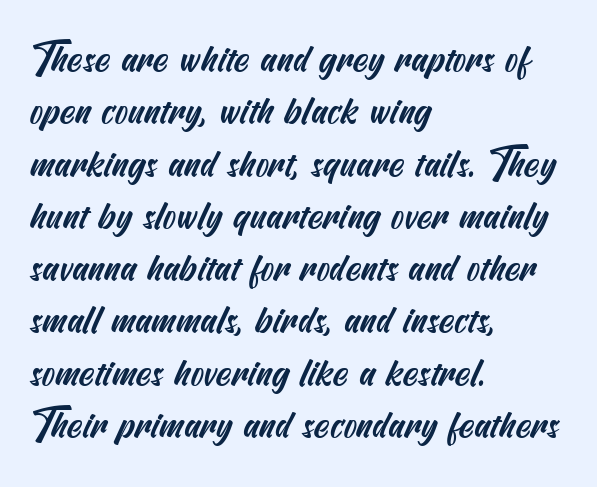
{"serif": "no", "width": "condensed", "stroke_contrast": "medium", "x_height": "small", "underline": "no", "align": "left", "line_spacing": "normal", "line_spacing_ratio": 1.34, "letter_spacing": "normal", "letter_spacing_em": 0.0, "glyph_px": 39}
